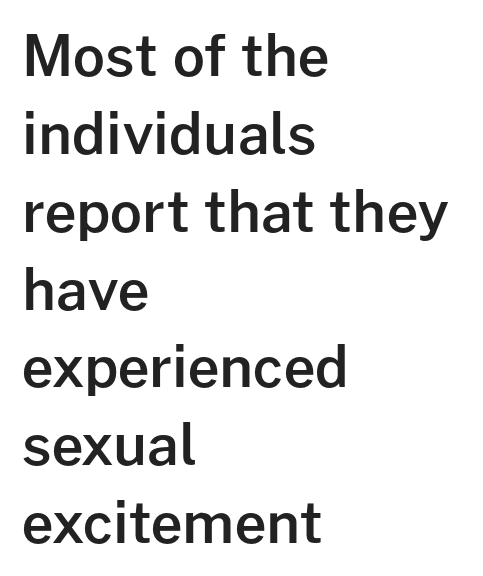
{"serif": "no", "italic": "no", "bold": "semi", "weight": "semibold", "width": "normal", "stroke_contrast": "low", "x_height": "medium", "monospaced": "no", "underline": "no", "align": "left", "line_spacing": "normal", "line_spacing_ratio": 1.39, "letter_spacing": "normal", "letter_spacing_em": 0.0, "glyph_px": 56}
